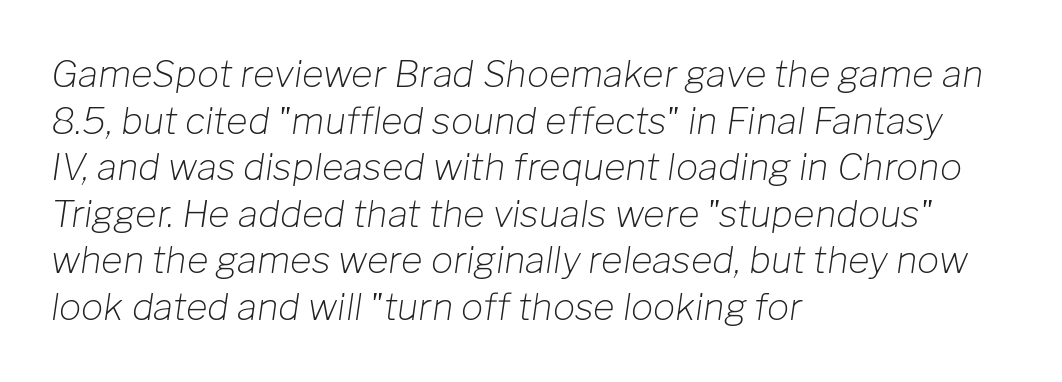
Q: Is the text bold? A: No.
Q: Is the text italic (slanted)? A: Yes, it leans right by about 8 degrees.
Q: Is the text underlined? A: No.
Q: How is the paragraph aligned? A: Left-aligned.
Q: Is the spacing between letters normal or unusually wide? A: Normal.
Q: Is the spacing between lines tight, normal or loose? A: Normal.
Q: Width (condensed, normal, or wide)? A: Normal.
Q: Stroke contrast? A: Low.
Q: x-height? A: Medium.
Q: Monospaced? A: No.
